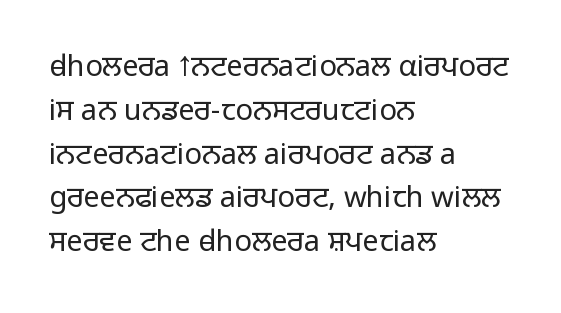
{"serif": "no", "italic": "no", "bold": "no", "weight": "light", "width": "normal", "stroke_contrast": "low", "x_height": "medium", "monospaced": "no", "underline": "no", "align": "left", "line_spacing": "normal", "line_spacing_ratio": 1.51, "letter_spacing": "normal", "letter_spacing_em": 0.0, "glyph_px": 29}
